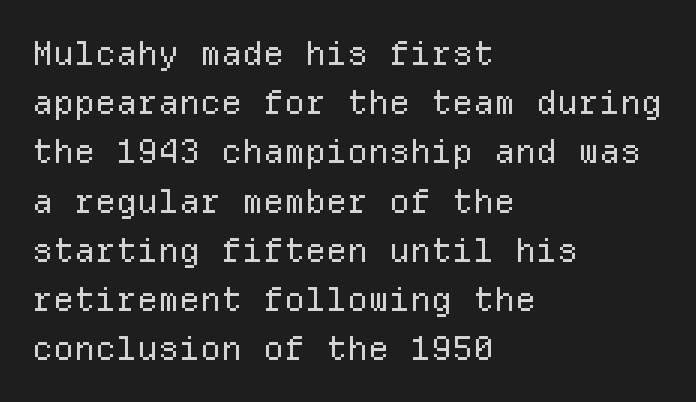
The image shows 33 px regular-weight sans-serif type, upright, monospaced; set left-aligned, normal line spacing (1.49x), normal letter spacing, not underlined; low stroke contrast and a medium x-height.
